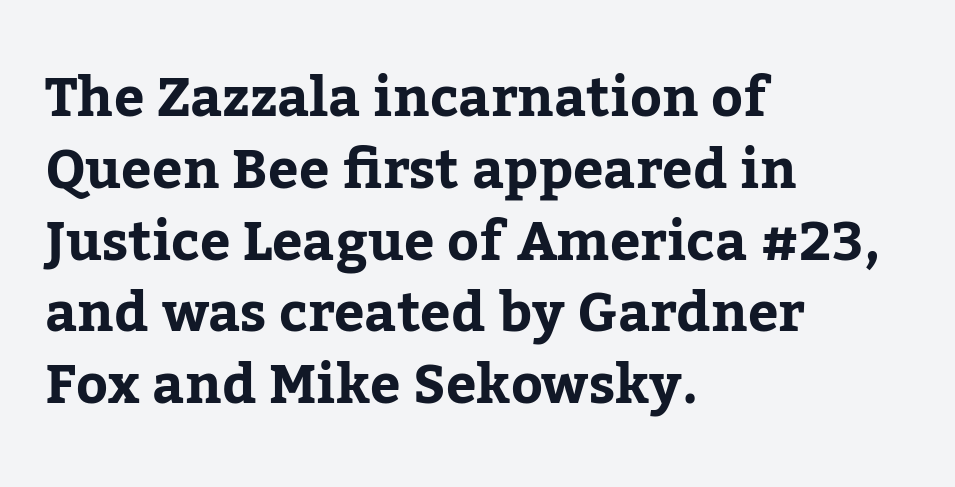
The paragraph has a hard left edge and a soft right edge. Is there much room between lines? A standard amount, neither cramped nor airy. Regarding serifs, this sample has them. Nobody drew a line under any word here.
